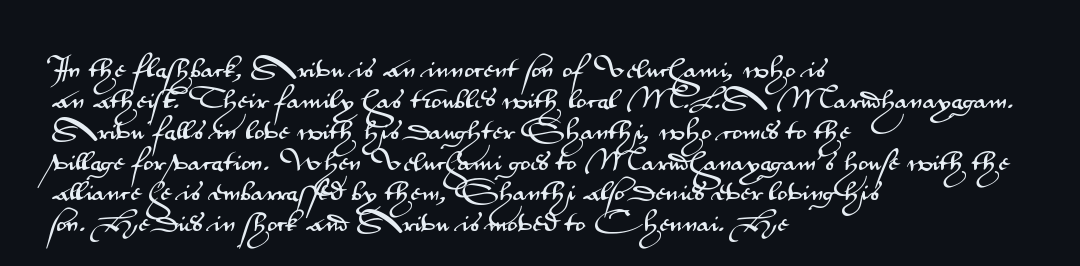
There is no visible air inserted between adjacent glyphs. Alignment: flush left. The words here are not underlined. The designer left line spacing at the default.
